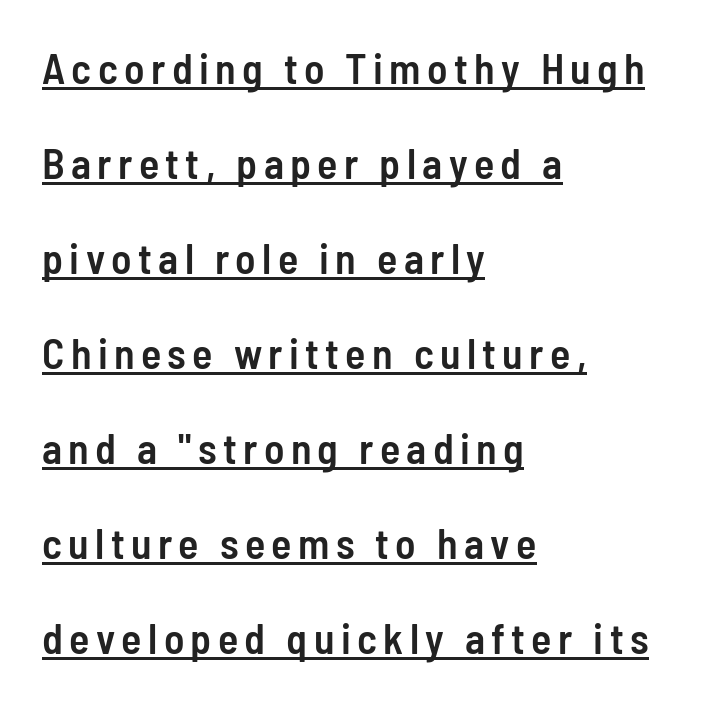
This rendering uses left alignment, leaving the right contour irregular. This rendering features underlined lettering. Bold? Not quite — semibold, heavier than regular but stopping short. When letters stand straight like this, we call the style roman or upright.
